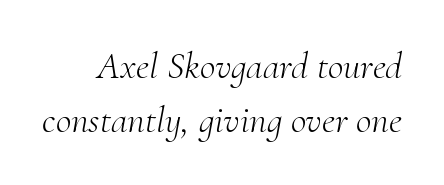
The image shows 38 px light serif type, italic (leaning right); set normal line spacing (1.42x), normal letter spacing, not underlined; medium stroke contrast and a small x-height.
